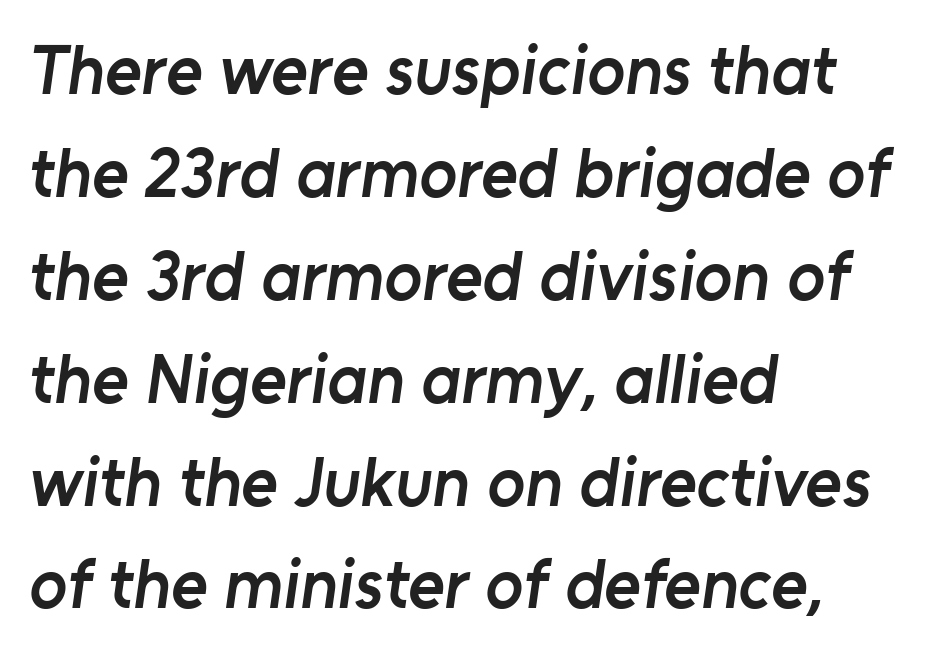
Q: Is the text bold? A: Semi-bold.
Q: Is the typeface a serif or a sans-serif typeface? A: Sans-serif.
Q: Is the text underlined? A: No.
Q: How is the paragraph aligned? A: Left-aligned.
Q: Is the spacing between letters normal or unusually wide? A: Normal.
Q: Is the spacing between lines tight, normal or loose? A: Normal.
Q: Width (condensed, normal, or wide)? A: Normal.
Q: Stroke contrast? A: Low.
Q: x-height? A: Medium.
Q: Monospaced? A: No.
